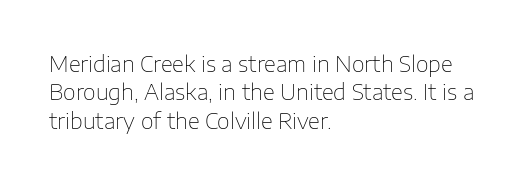
The image shows 22 px text type, upright; set left-aligned, normal line spacing (1.29x), normal letter spacing, not underlined.
